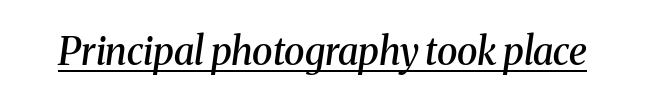
Q: Is the text bold? A: Semi-bold.
Q: Is the text italic (slanted)? A: Yes, it leans right by about 8 degrees.
Q: Is the typeface a serif or a sans-serif typeface? A: Serif.
Q: Is the text underlined? A: Yes.
Q: Is the spacing between letters normal or unusually wide? A: Normal.
Q: Width (condensed, normal, or wide)? A: Normal.
Q: Stroke contrast? A: Medium.
Q: x-height? A: Medium.
Q: Monospaced? A: No.
